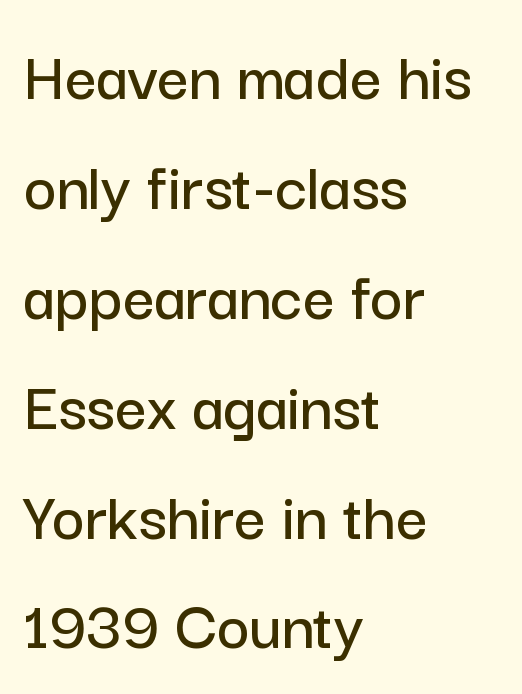
Q: Is the text italic (slanted)? A: No, it is upright.
Q: Is the typeface a serif or a sans-serif typeface? A: Sans-serif.
Q: Is the text underlined? A: No.
Q: How is the paragraph aligned? A: Left-aligned.
Q: Is the spacing between letters normal or unusually wide? A: Normal.
Q: Is the spacing between lines tight, normal or loose? A: Normal.
Q: Width (condensed, normal, or wide)? A: Normal.
Q: Stroke contrast? A: Low.
Q: x-height? A: Medium.
Q: Monospaced? A: No.
